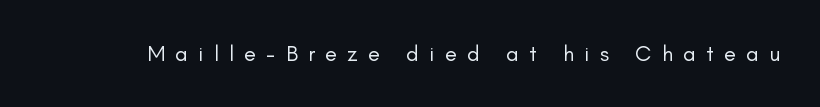
The foot of each line stays bare and open. This is not heavy type; no bold has been used. You could only call the tracking loose — the letters float apart. The lettering stays uniformly vertical, giving the passage a roman look.
